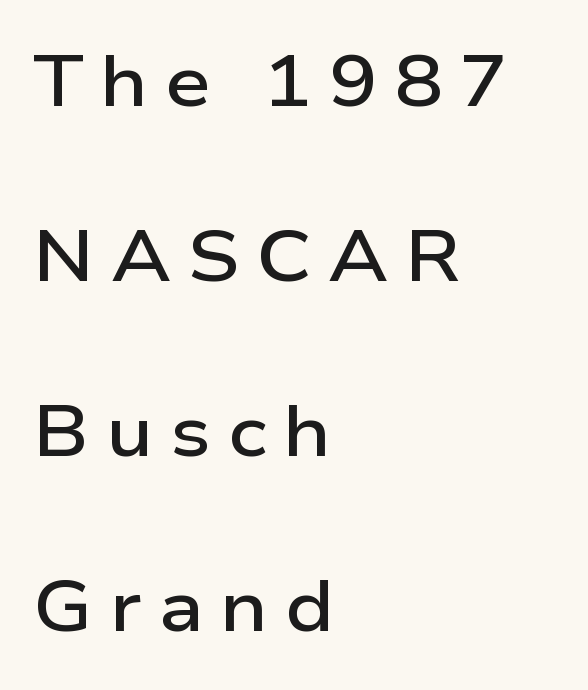
{"serif": "no", "italic": "no", "bold": "semi", "weight": "semibold", "width": "wide", "stroke_contrast": "low", "x_height": "medium", "monospaced": "no", "underline": "no", "align": "left", "line_spacing": "loose", "line_spacing_ratio": 2.43, "letter_spacing": "wide", "letter_spacing_em": 0.23, "glyph_px": 72}
